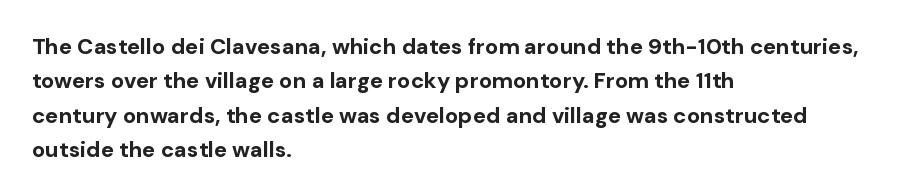
Upright lettering throughout. Just letters on the line, the space beneath them empty. The vertical gap from one line to the next is medium. Strong, thick strokes mark this as bold type. Short and long lines alike share a common starting point at left.
